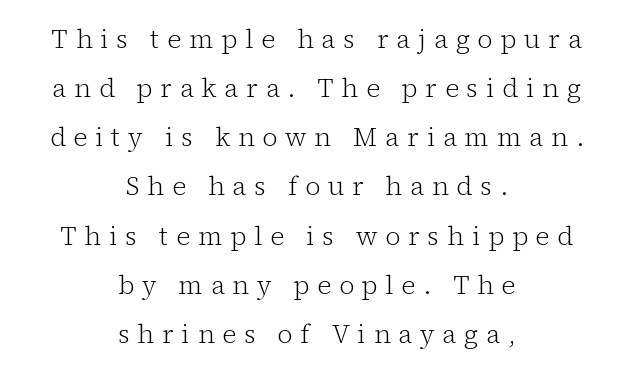
{"italic": "no", "bold": "no", "underline": "no", "align": "center", "line_spacing_ratio": 1.89, "letter_spacing": "wide", "letter_spacing_em": 0.3, "glyph_px": 26}
